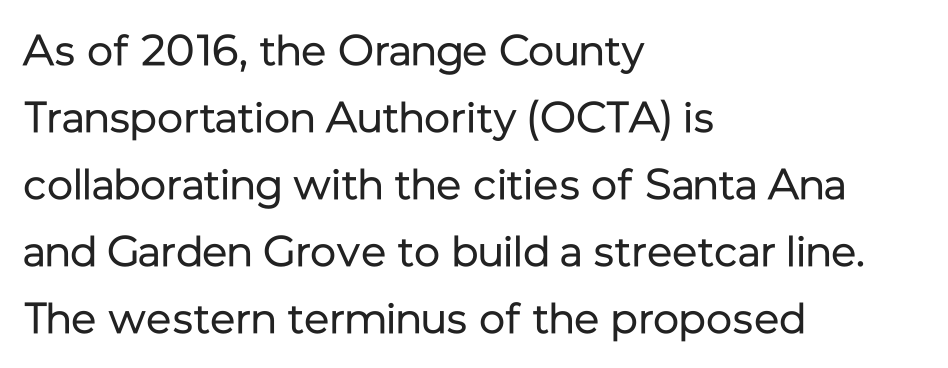
{"serif": "no", "italic": "no", "bold": "no", "weight": "regular", "width": "normal", "stroke_contrast": "low", "x_height": "medium", "monospaced": "no", "underline": "no", "align": "left", "line_spacing": "normal", "line_spacing_ratio": 1.56, "letter_spacing": "normal", "letter_spacing_em": 0.0, "glyph_px": 43}
